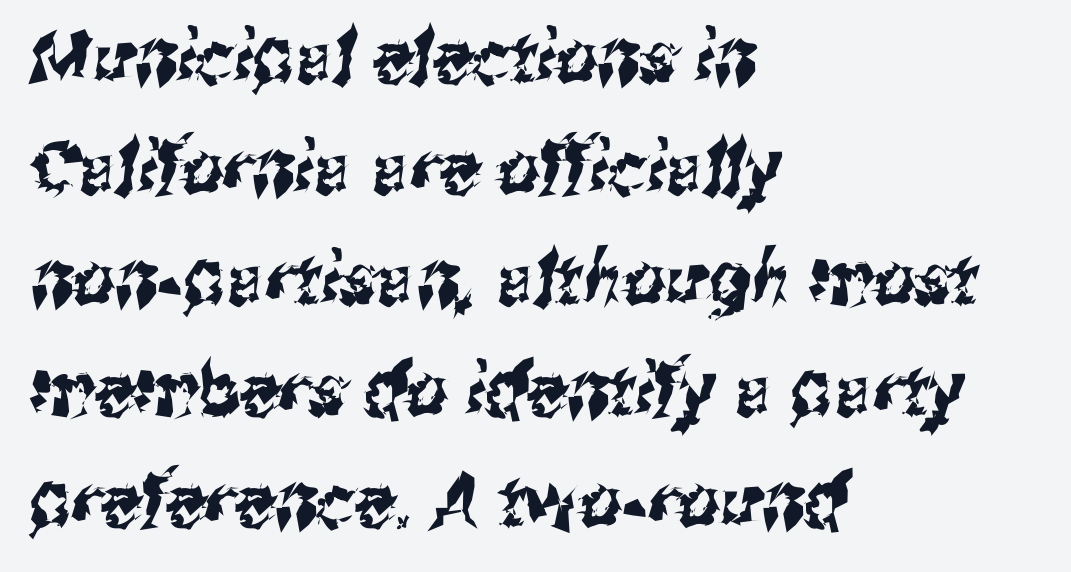
Do the characters align in a grid? No, the font is proportional. I'd call this a sans setting — the letters go barefoot. This block has exactly the height ordinary leading produces. The words here are not underlined.
